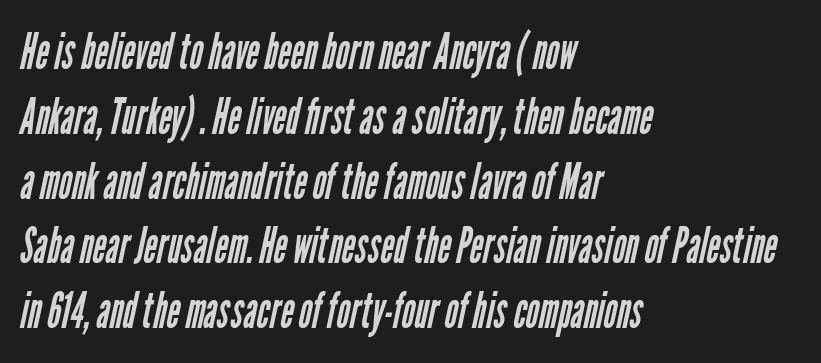
Q: Is the text bold? A: No.
Q: Is the typeface a serif or a sans-serif typeface? A: Sans-serif.
Q: Is the text underlined? A: No.
Q: How is the paragraph aligned? A: Left-aligned.
Q: Is the spacing between letters normal or unusually wide? A: Normal.
Q: Is the spacing between lines tight, normal or loose? A: Normal.
Q: Width (condensed, normal, or wide)? A: Condensed.
Q: Stroke contrast? A: Low.
Q: x-height? A: Medium.
Q: Monospaced? A: No.
